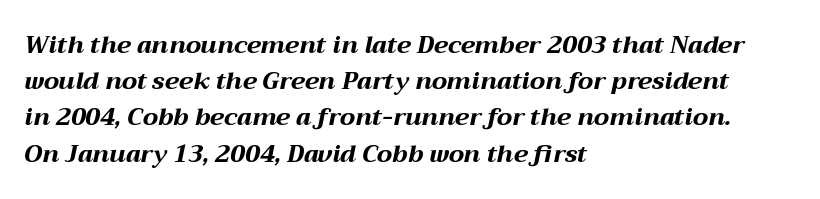
The strokes are fattened all the way to bold. When letters slant like this, we call the style italic. Left-aligned paragraph, ragged on the right. Notice how descenders clear the ascenders below comfortably — that's standard leading.
